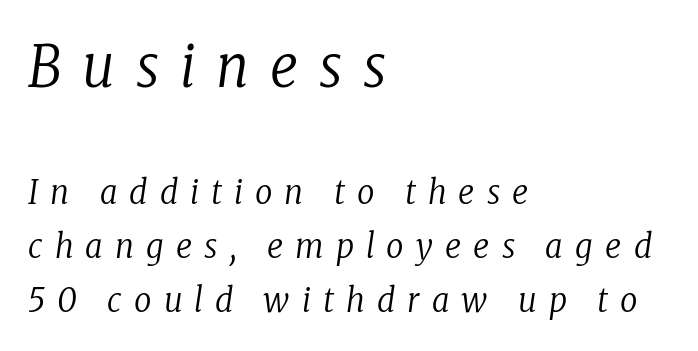
The image shows 59 px regular-weight, condensed serif type, italic (leaning right); set left-aligned, normal line spacing (1.6x), unusually wide letter spacing (+0.36 em), not underlined; the first (top) block is 1.74x larger; low stroke contrast and a medium x-height.
